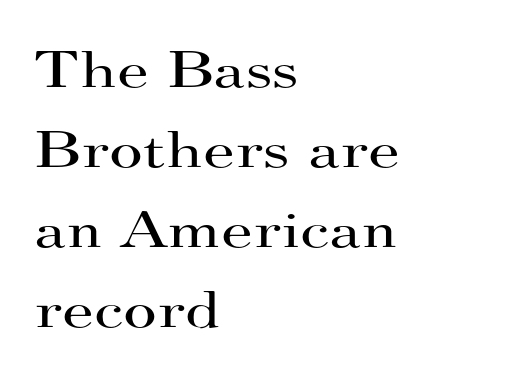
The image shows 52 px regular-weight, wide serif type, upright; set left-aligned, normal line spacing (1.54x), normal letter spacing, not underlined; high stroke contrast and a small x-height.
